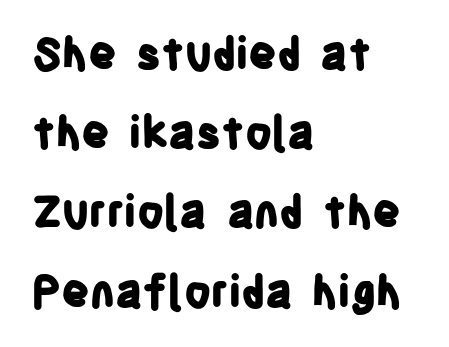
Note: no serifs on the glyphs. Descender tails drop into unmarked territory. Line beginnings align vertically; line endings do not. Every letter is thick-stroked: bold, no question. Default kerning and tracking; the words read as compact shapes. These lines are rendered in a variable-pitch font.
